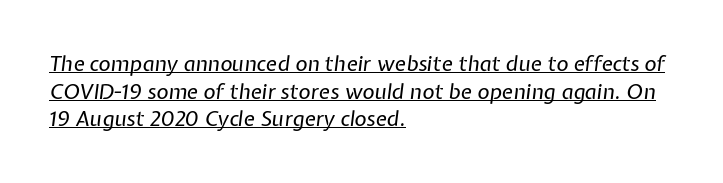
{"italic": "yes", "lean": "right", "slant_degrees": 7, "bold": "no", "underline": "yes", "align": "left", "line_spacing": "normal", "line_spacing_ratio": 1.31, "letter_spacing": "normal", "letter_spacing_em": 0.0, "glyph_px": 21}
